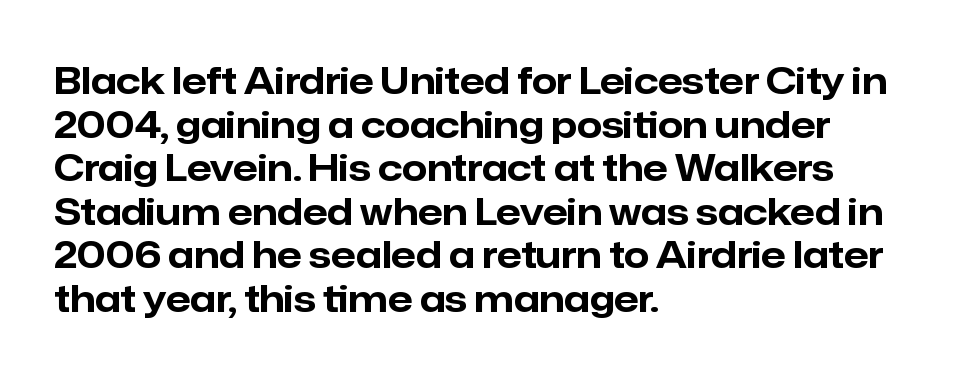
{"serif": "no", "italic": "no", "bold": "yes", "weight": "bold", "width": "normal", "stroke_contrast": "low", "x_height": "medium", "monospaced": "no", "underline": "no", "align": "left", "line_spacing_ratio": 1.21, "letter_spacing": "normal", "letter_spacing_em": 0.0, "glyph_px": 36}
